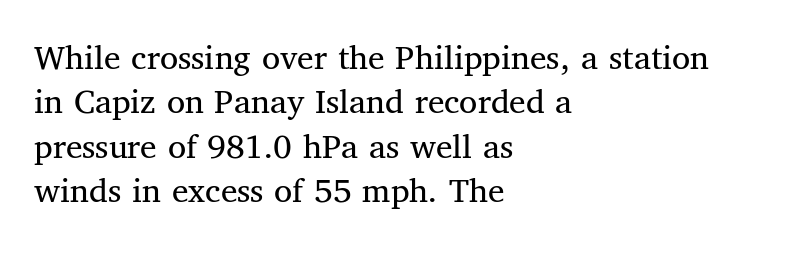
Q: Is the text bold? A: No.
Q: Is the text italic (slanted)? A: No, it is upright.
Q: Is the typeface a serif or a sans-serif typeface? A: Serif.
Q: Is the text underlined? A: No.
Q: How is the paragraph aligned? A: Left-aligned.
Q: Is the spacing between letters normal or unusually wide? A: Normal.
Q: Width (condensed, normal, or wide)? A: Normal.
Q: Stroke contrast? A: Medium.
Q: x-height? A: Medium.
Q: Monospaced? A: No.
